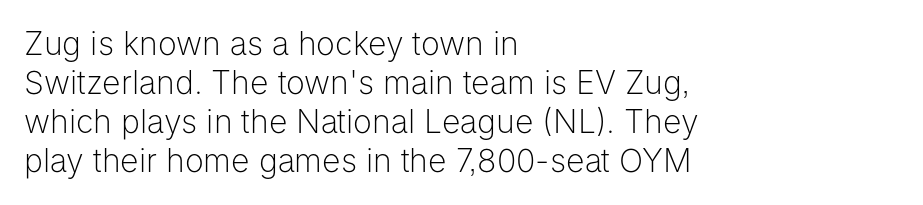
Q: Is the text bold? A: No.
Q: Is the text italic (slanted)? A: No, it is upright.
Q: Is the typeface a serif or a sans-serif typeface? A: Sans-serif.
Q: Is the text underlined? A: No.
Q: How is the paragraph aligned? A: Left-aligned.
Q: Is the spacing between letters normal or unusually wide? A: Normal.
Q: Width (condensed, normal, or wide)? A: Normal.
Q: Stroke contrast? A: Low.
Q: x-height? A: Medium.
Q: Monospaced? A: No.
